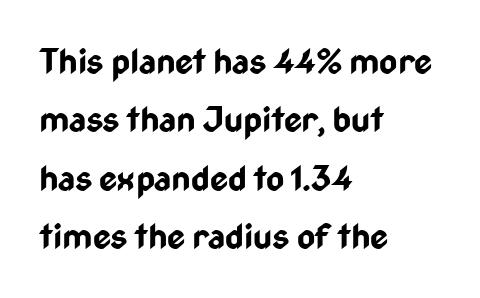
Q: Is the text bold? A: Yes.
Q: Is the text italic (slanted)? A: No, it is upright.
Q: Is the typeface a serif or a sans-serif typeface? A: Sans-serif.
Q: Is the text underlined? A: No.
Q: How is the paragraph aligned? A: Left-aligned.
Q: Is the spacing between letters normal or unusually wide? A: Normal.
Q: Is the spacing between lines tight, normal or loose? A: Normal.
Q: Width (condensed, normal, or wide)? A: Condensed.
Q: Stroke contrast? A: Low.
Q: x-height? A: Medium.
Q: Monospaced? A: No.
